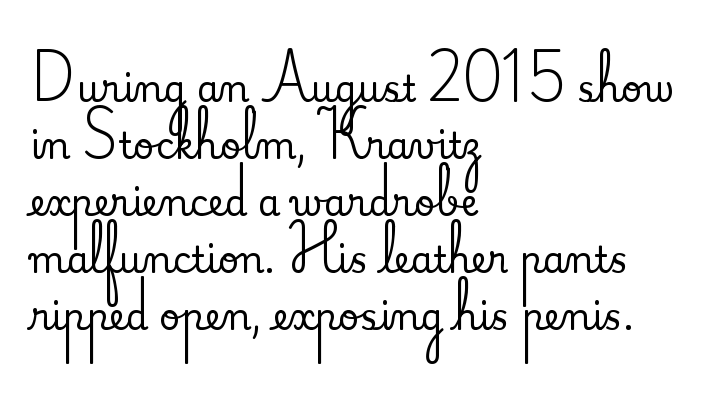
{"serif": "yes", "italic": "no", "width": "normal", "stroke_contrast": "medium", "x_height": "small", "monospaced": "no", "underline": "no", "align": "left", "line_spacing": "normal", "line_spacing_ratio": 1.58, "letter_spacing": "normal", "letter_spacing_em": 0.0, "glyph_px": 36}
